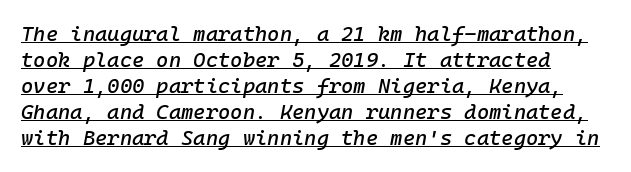
{"italic": "yes", "lean": "right", "slant_degrees": 10, "underline": "yes", "align": "left", "line_spacing_ratio": 1.24, "letter_spacing": "normal", "letter_spacing_em": 0.0, "glyph_px": 21}
